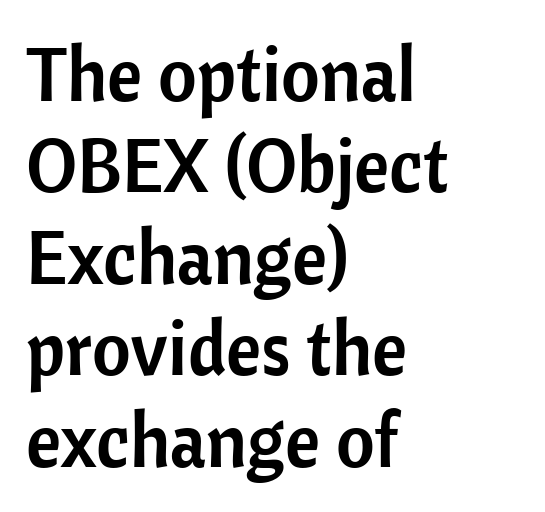
The image shows 75 px sans-serif type, upright; set left-aligned, line spacing 1.22x, normal letter spacing, not underlined; low stroke contrast and a medium x-height.
